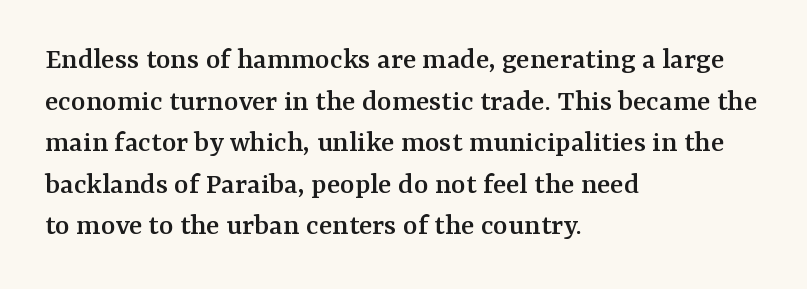
The image shows 31 px serif type, upright; set left-aligned, normal line spacing (1.34x), normal letter spacing, not underlined; medium stroke contrast and a medium x-height.
